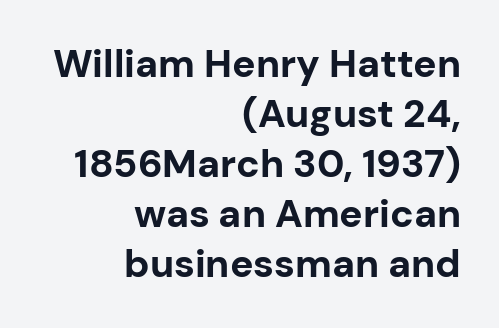
Q: Is the text bold? A: Yes.
Q: Is the text italic (slanted)? A: No, it is upright.
Q: Is the typeface a serif or a sans-serif typeface? A: Sans-serif.
Q: Is the text underlined? A: No.
Q: How is the paragraph aligned? A: Right-aligned.
Q: Is the spacing between letters normal or unusually wide? A: Normal.
Q: Is the spacing between lines tight, normal or loose? A: Normal.
Q: Width (condensed, normal, or wide)? A: Normal.
Q: Stroke contrast? A: Low.
Q: x-height? A: Medium.
Q: Monospaced? A: No.
